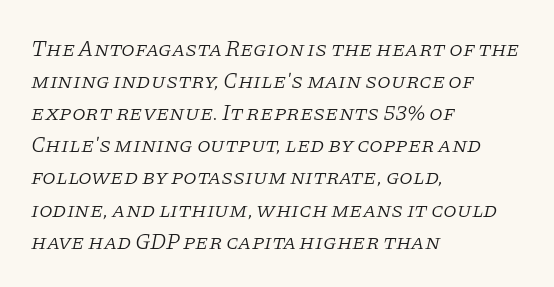
{"italic": "yes", "lean": "right", "slant_degrees": 11, "bold": "no", "underline": "no", "align": "left", "line_spacing": "normal", "line_spacing_ratio": 1.46, "letter_spacing": "normal", "letter_spacing_em": 0.0, "glyph_px": 22}
